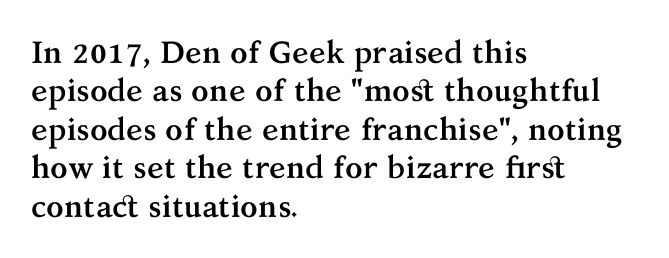
Type style note: has serifs. Descender tails drop into unmarked territory. Spacing verdict: proportional, widths tailored to each character. Pretty heavy lettering here — definitely bold.
